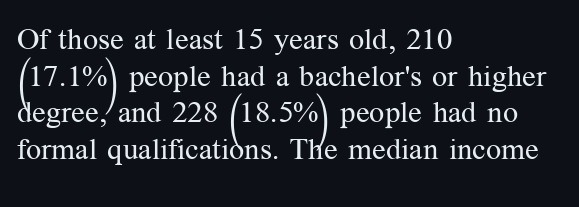
Q: Is the text bold? A: No.
Q: Is the text italic (slanted)? A: No, it is upright.
Q: Is the typeface a serif or a sans-serif typeface? A: Serif.
Q: Is the text underlined? A: No.
Q: How is the paragraph aligned? A: Left-aligned.
Q: Is the spacing between letters normal or unusually wide? A: Normal.
Q: Width (condensed, normal, or wide)? A: Normal.
Q: Stroke contrast? A: Medium.
Q: x-height? A: Medium.
Q: Monospaced? A: No.
